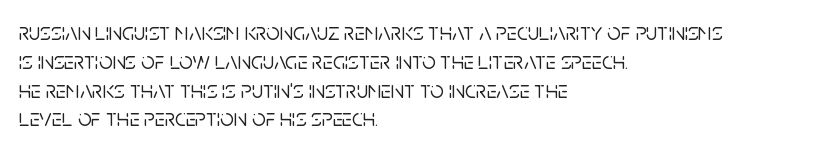
The image shows 24 px text type, upright; set left-aligned, line spacing 1.2x, normal letter spacing, not underlined.
